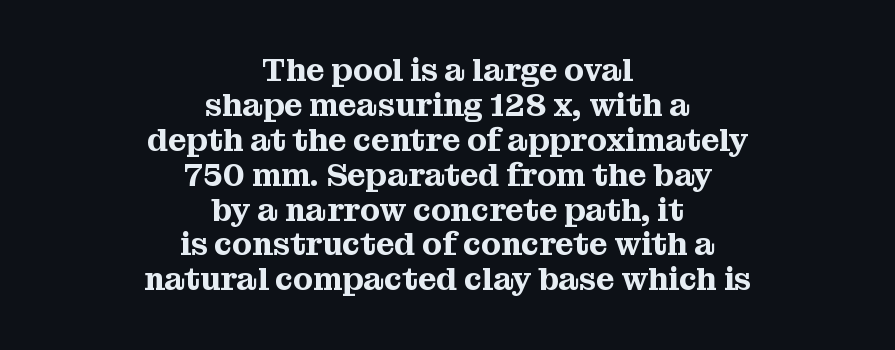
The area under the type is left untouched. The passage is arranged like a title page — every line centered. Students, observe: this is what under-led, compact text looks like. Inter-character spacing is left at the font's built-in metrics.
